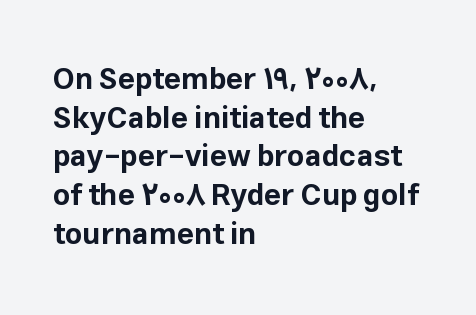
Q: Is the text bold? A: Yes.
Q: Is the text italic (slanted)? A: No, it is upright.
Q: Is the typeface a serif or a sans-serif typeface? A: Sans-serif.
Q: Is the text underlined? A: No.
Q: How is the paragraph aligned? A: Left-aligned.
Q: Is the spacing between letters normal or unusually wide? A: Normal.
Q: Is the spacing between lines tight, normal or loose? A: Normal.
Q: Width (condensed, normal, or wide)? A: Normal.
Q: Stroke contrast? A: Low.
Q: x-height? A: Medium.
Q: Monospaced? A: No.
